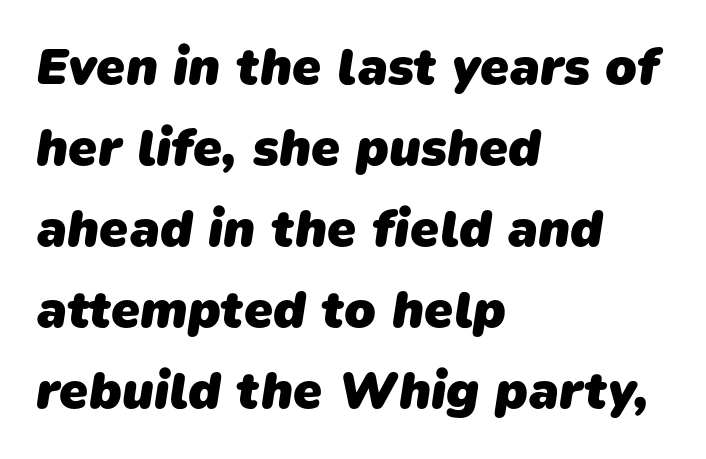
Q: Is the text bold? A: Yes.
Q: Is the typeface a serif or a sans-serif typeface? A: Sans-serif.
Q: Is the text underlined? A: No.
Q: How is the paragraph aligned? A: Left-aligned.
Q: Is the spacing between letters normal or unusually wide? A: Normal.
Q: Is the spacing between lines tight, normal or loose? A: Normal.
Q: Width (condensed, normal, or wide)? A: Normal.
Q: Stroke contrast? A: Low.
Q: x-height? A: Medium.
Q: Monospaced? A: No.
